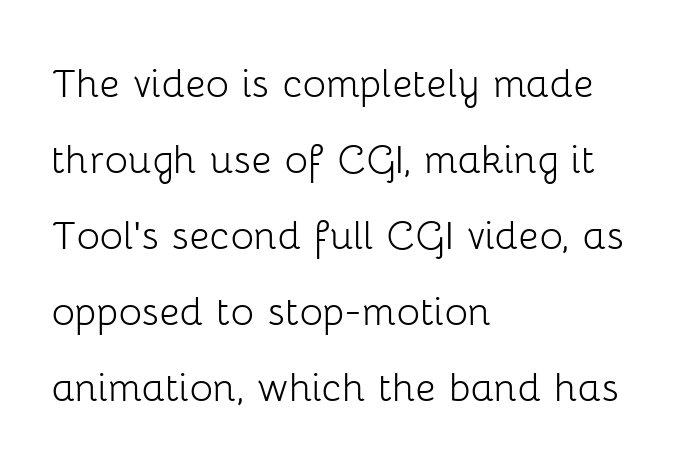
These lines stack with their left ends in a neat column. Compared with typical paragraphs, the rows here are spaced about the same. The designer went with a sans here, leaving each stem footless. Ordinary non-slanted type is in use. This rendering leaves character spacing at its baseline value. Weight class: somewhere from thin through regular.
